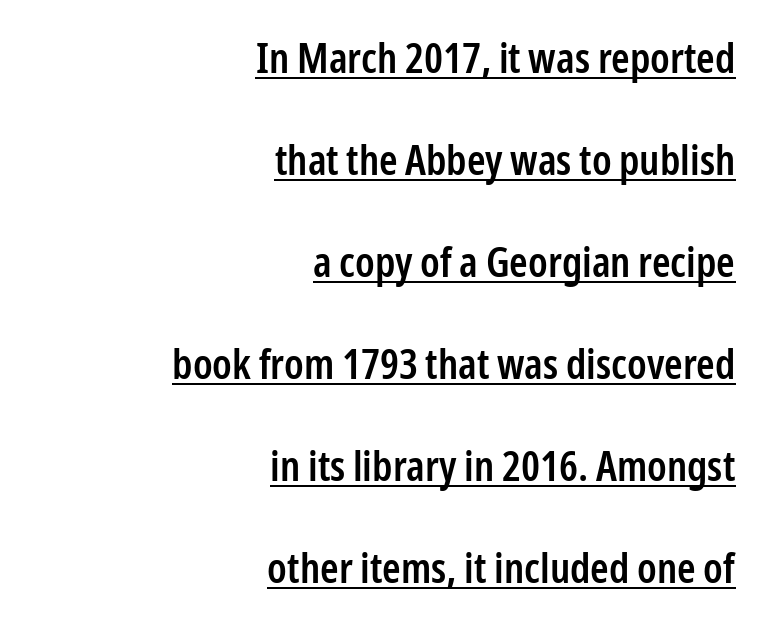
The typesetter has applied underlining to the passage shown. Compared with typical body copy, the letter spacing here is the same. Character widths vary here, with narrow letters taking less room than wide ones. This rendering employs a face without finishing strokes, i.e., a sans-serif. Vertical spacing — loose.
